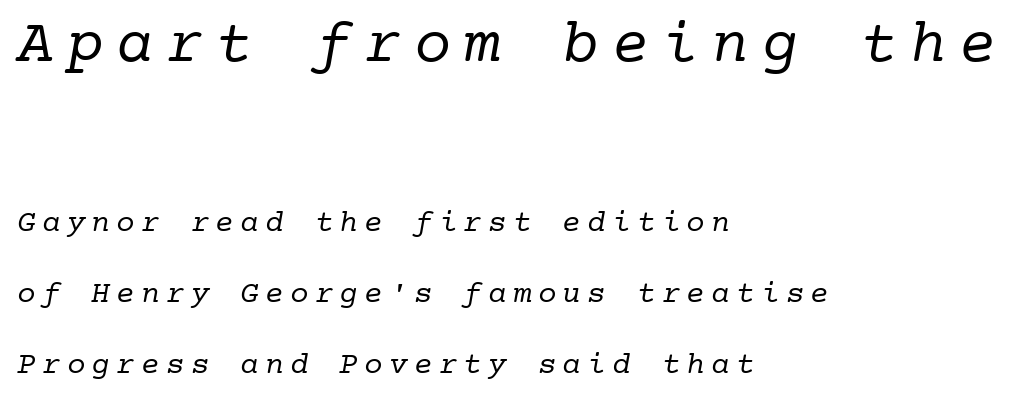
Unbolded letterforms with no extra heft. You could count columns in this text — the font is strictly monospaced. Baseline-to-baseline distance is far greater than the letter height. Visually the block forms a straight wall on the left and a jagged coastline on the right.
